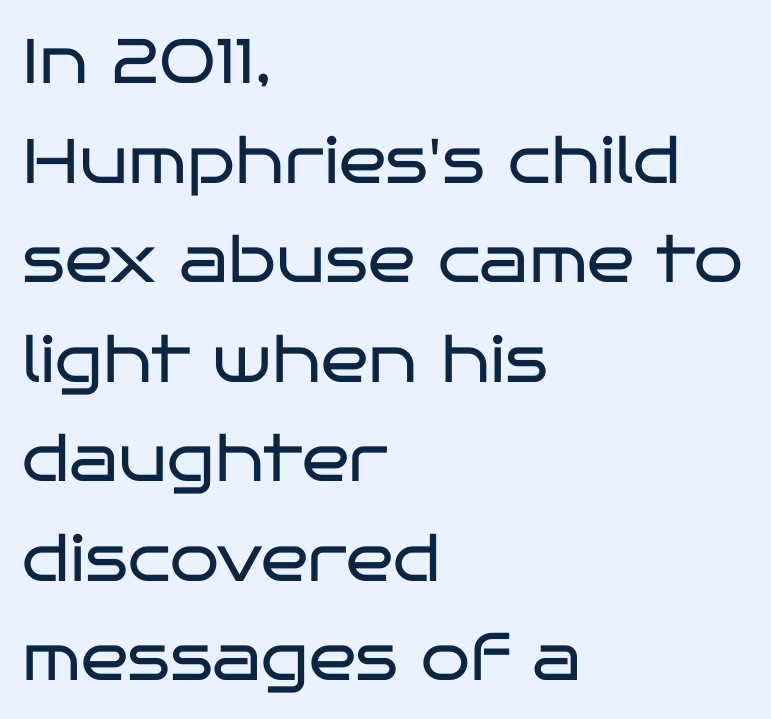
The image shows 63 px regular-weight, wide sans-serif type, upright; set left-aligned, normal line spacing (1.58x), normal letter spacing, not underlined; low stroke contrast and a large x-height.
